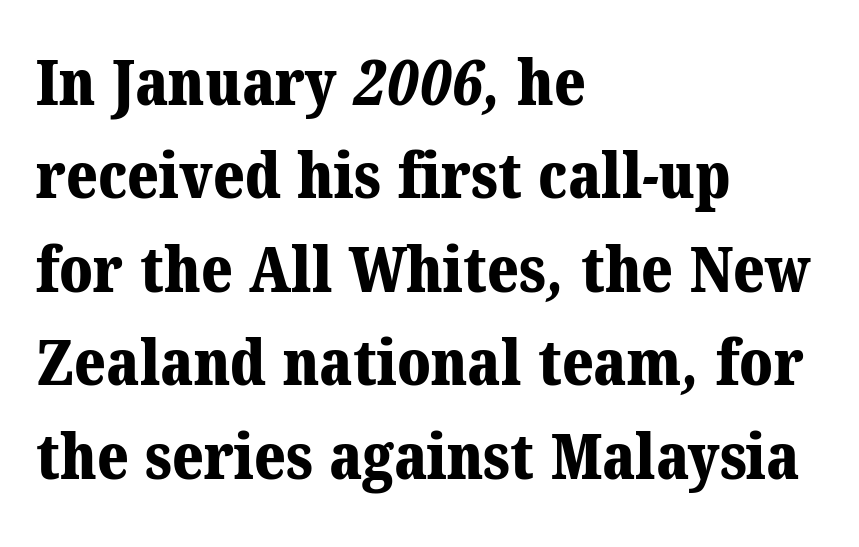
The gaps between neighbouring characters are ordinary and unremarkable. Observe the serifs anchoring each vertical stroke in this sample. The foot of each line stays bare and open. The lines in this sample share a left origin and differ only in where they stop.
